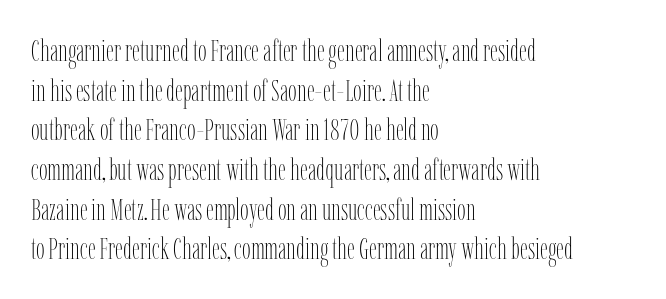
The image shows 31 px thin, condensed type, upright; set left-aligned, normal line spacing (1.28x), normal letter spacing, not underlined; low stroke contrast and a medium x-height.
